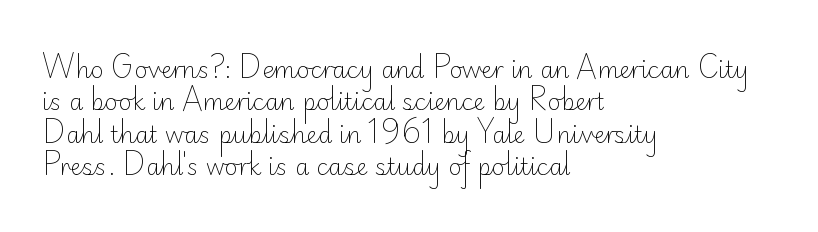
The tracking reads as untouched default to a designer's eye. Layout note: lines flush left. Students, observe: this is what conventionally led text looks like. Underline: absent.
